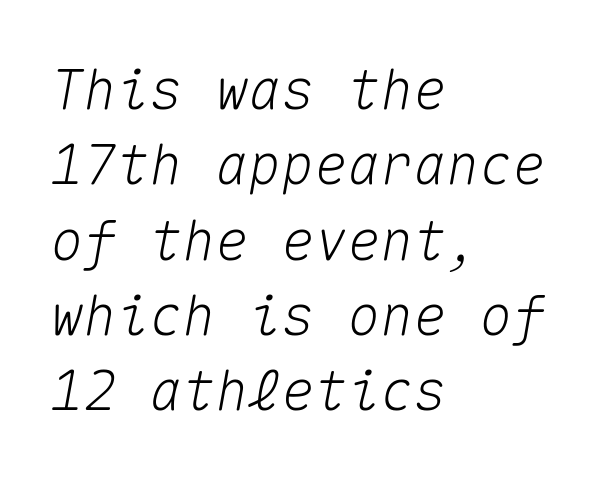
Q: Is the text italic (slanted)? A: Yes, it leans right by about 10 degrees.
Q: Is the text underlined? A: No.
Q: How is the paragraph aligned? A: Left-aligned.
Q: Is the spacing between letters normal or unusually wide? A: Normal.
Q: Is the spacing between lines tight, normal or loose? A: Normal.
Q: Width (condensed, normal, or wide)? A: Normal.
Q: Stroke contrast? A: Medium.
Q: x-height? A: Medium.
Q: Monospaced? A: Yes.
